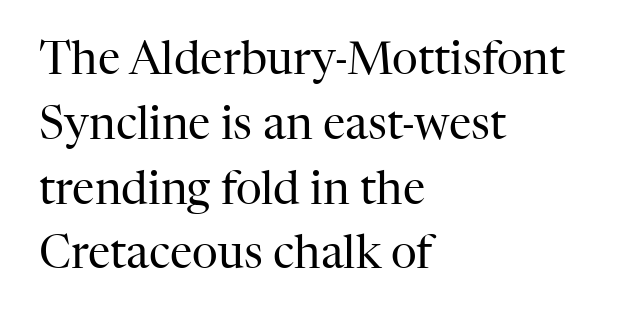
Any mark beneath the type? The region is blank. This rendering leaves character spacing at its baseline value. Regarding serifs, this sample has them. The type sits square on the baseline with zero lean. Stroke mass is kept to a normal reading level or below. All the whitespace from short lines collects on the right.
